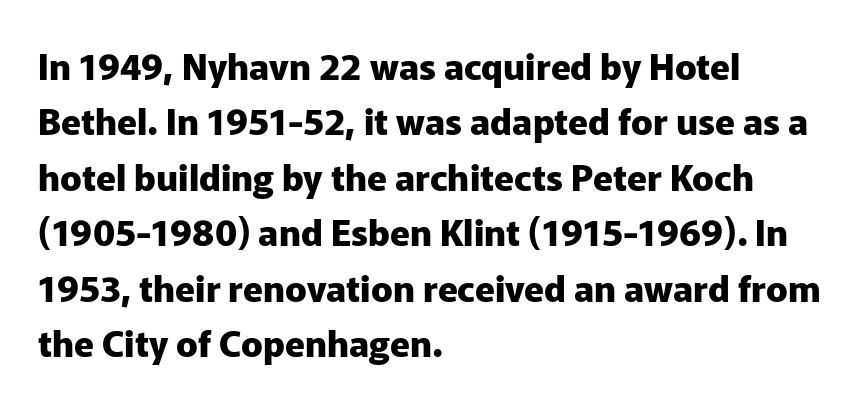
The line texture is even and compact thanks to regular tracking. In terms of weight, the rendering is a true, heavy bold. Short and long lines alike share a common starting point at left. Grotesque or geometric, the face here clearly has no serifs. The specimen omits any rule beneath the text block's lines.
